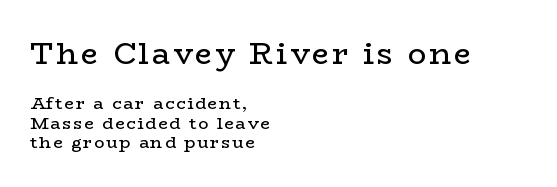
{"serif": "yes", "italic": "no", "bold": "no", "weight": "regular", "width": "wide", "stroke_contrast": "low", "x_height": "medium", "monospaced": "no", "underline": "no", "align": "left", "line_spacing_ratio": 1.16, "larger_block": "first", "size_ratio": 1.76, "glyph_px": 30}
